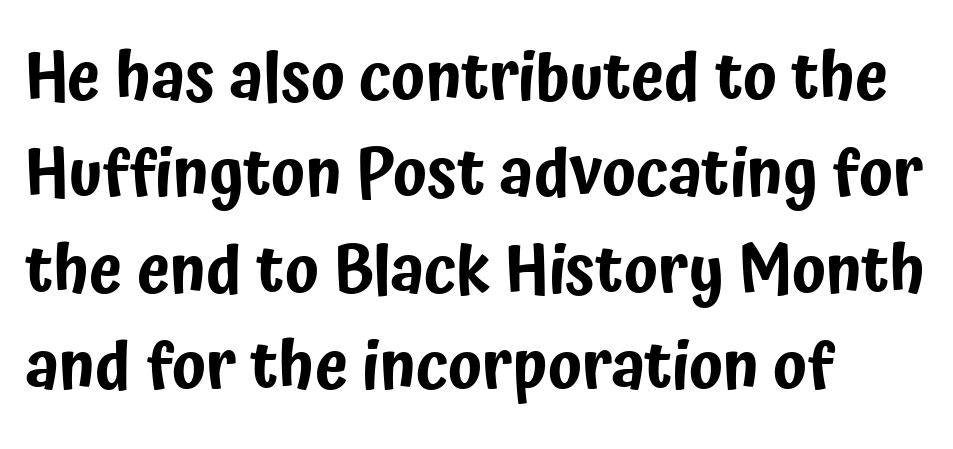
The image shows 67 px condensed sans-serif type, upright; set left-aligned, normal line spacing (1.44x), normal letter spacing, not underlined; low stroke contrast and a medium x-height.
